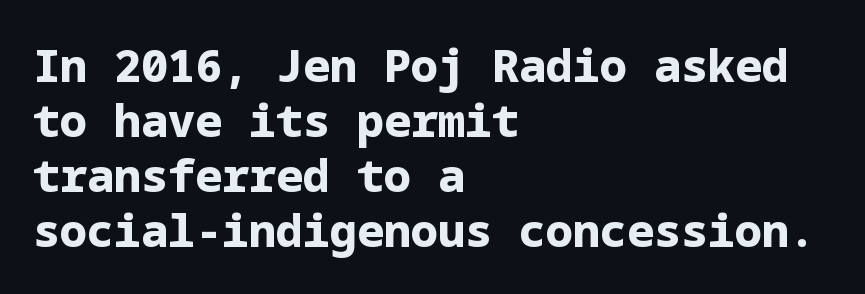
The specimen omits any rule beneath the text block's lines. This sample uses plain, unmodified letter spacing. Typesetter's note: full bold, strokes at maximum text heaviness. These lines are set flush left with a ragged right edge.
